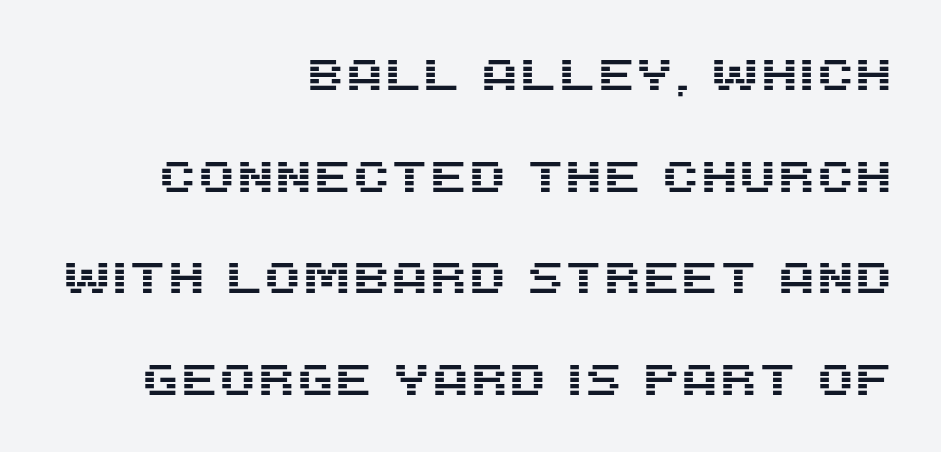
The image shows 44 px sans-serif type, upright; set right-aligned, loose line spacing (2.31x), normal letter spacing, not underlined; medium stroke contrast and a large x-height.
